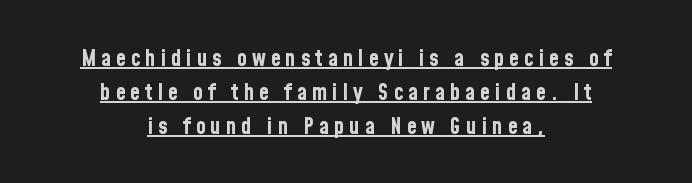
{"italic": "no", "bold": "yes", "underline": "yes", "align": "center", "line_spacing": "normal", "line_spacing_ratio": 1.47, "letter_spacing": "wide", "letter_spacing_em": 0.21, "glyph_px": 23}
